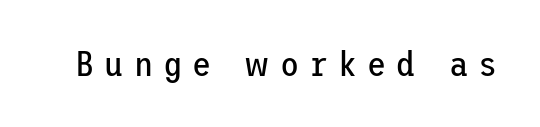
Q: Is the text bold? A: No.
Q: Is the text italic (slanted)? A: No, it is upright.
Q: Is the typeface a serif or a sans-serif typeface? A: Sans-serif.
Q: Is the text underlined? A: No.
Q: Is the spacing between letters normal or unusually wide? A: Unusually wide.
Q: Width (condensed, normal, or wide)? A: Normal.
Q: Stroke contrast? A: Low.
Q: x-height? A: Medium.
